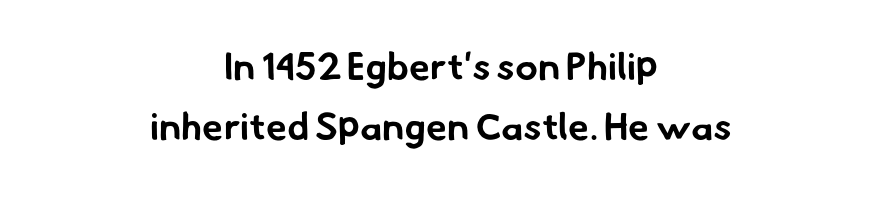
Caption: standard tracking, unaltered. In terms of letterform style, serifs are entirely absent. You could not count columns in this text — the font is proportionally spaced. Is the block centered? Yes — each line is placed symmetrically about the middle. Normally led — the rows are evenly, conventionally spaced. Descender tails drop into unmarked territory.
